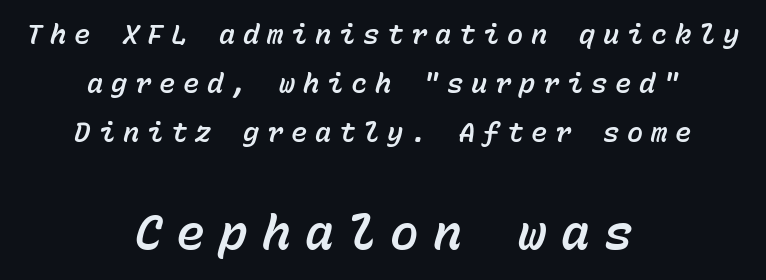
Q: Is the text italic (slanted)? A: Yes, it leans right by about 15 degrees.
Q: Is the text underlined? A: No.
Q: How is the paragraph aligned? A: Centered.
Q: Is the spacing between letters normal or unusually wide? A: Unusually wide.
Q: Which block of text is set in a larger size, the first (top) or the second (bottom)? A: The second (bottom) one.
Q: Width (condensed, normal, or wide)? A: Normal.
Q: Stroke contrast? A: Low.
Q: x-height? A: Medium.
Q: Monospaced? A: Yes.
